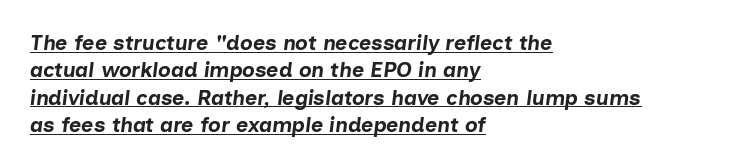
A full-strength bold gives these letters their thick strokes. The letterforms sit shoulder to shoulder at normal distance. This block has exactly the height ordinary leading produces. Horizontally, the lines are justified to the leading edge only. Designer's note — italics engaged. The specimen includes a rule beneath the text block's lines.
